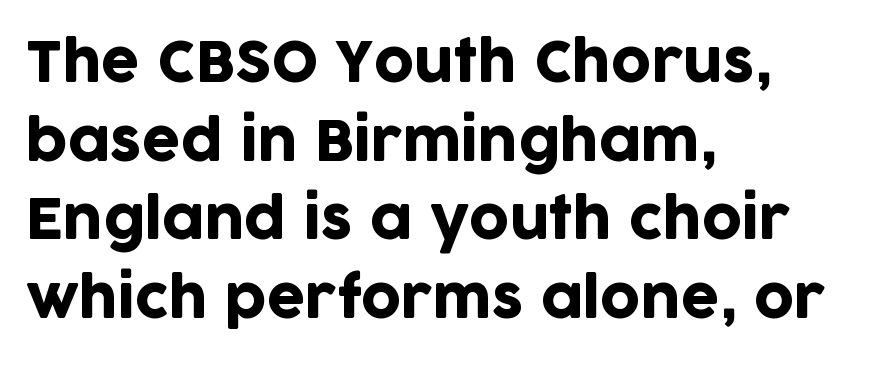
Q: Is the text italic (slanted)? A: No, it is upright.
Q: Is the typeface a serif or a sans-serif typeface? A: Sans-serif.
Q: Is the text underlined? A: No.
Q: How is the paragraph aligned? A: Left-aligned.
Q: Is the spacing between letters normal or unusually wide? A: Normal.
Q: Is the spacing between lines tight, normal or loose? A: Normal.
Q: Width (condensed, normal, or wide)? A: Normal.
Q: Stroke contrast? A: Low.
Q: x-height? A: Large.
Q: Monospaced? A: No.
